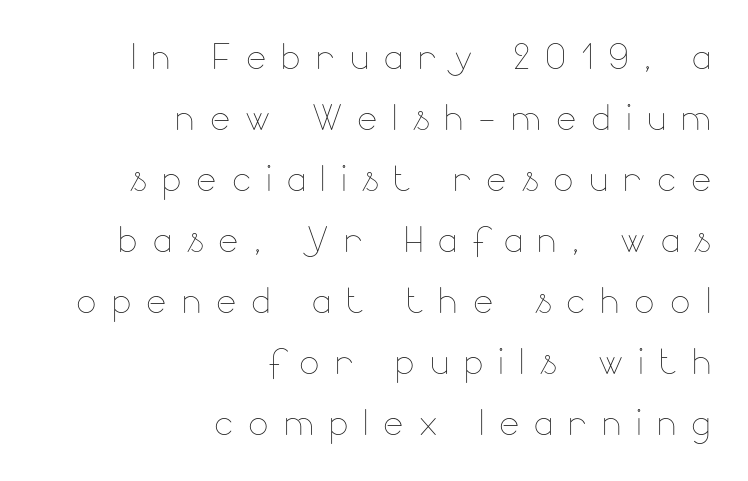
These lines are set flush right with a ragged left edge. Unbolded letterforms with no extra heft. Words float on clear page, feet unadorned. The tracking reads as deliberately expanded to a designer's eye. Line spacing here is normal.
